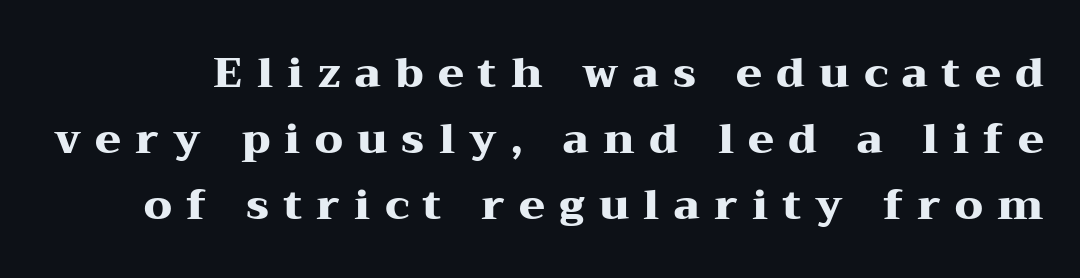
Q: Is the text bold? A: Yes.
Q: Is the text italic (slanted)? A: No, it is upright.
Q: Is the typeface a serif or a sans-serif typeface? A: Serif.
Q: Is the text underlined? A: No.
Q: Is the spacing between letters normal or unusually wide? A: Unusually wide.
Q: Is the spacing between lines tight, normal or loose? A: Normal.
Q: Width (condensed, normal, or wide)? A: Wide.
Q: Stroke contrast? A: Medium.
Q: x-height? A: Medium.
Q: Monospaced? A: No.
